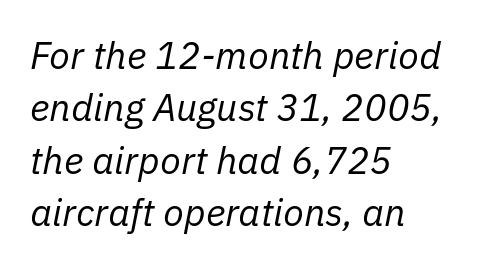
The image shows 38 px regular-weight type, italic (leaning right); set left-aligned, normal line spacing (1.38x), normal letter spacing, not underlined; low stroke contrast and a medium x-height.
